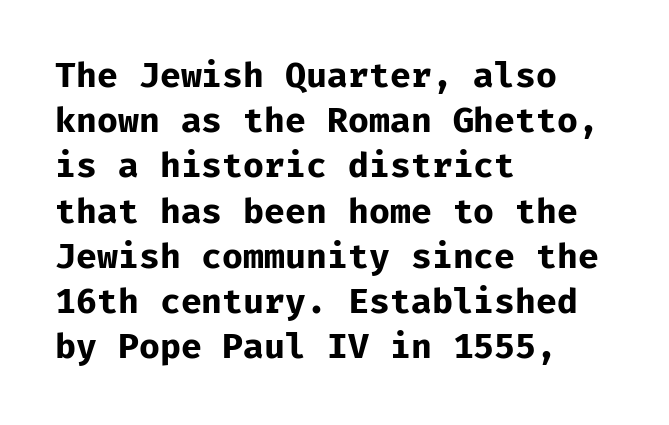
Q: Is the text bold? A: Yes.
Q: Is the text italic (slanted)? A: No, it is upright.
Q: Is the typeface a serif or a sans-serif typeface? A: Sans-serif.
Q: Is the text underlined? A: No.
Q: How is the paragraph aligned? A: Left-aligned.
Q: Is the spacing between letters normal or unusually wide? A: Normal.
Q: Is the spacing between lines tight, normal or loose? A: Normal.
Q: Width (condensed, normal, or wide)? A: Normal.
Q: Stroke contrast? A: Low.
Q: x-height? A: Medium.
Q: Monospaced? A: Yes.
